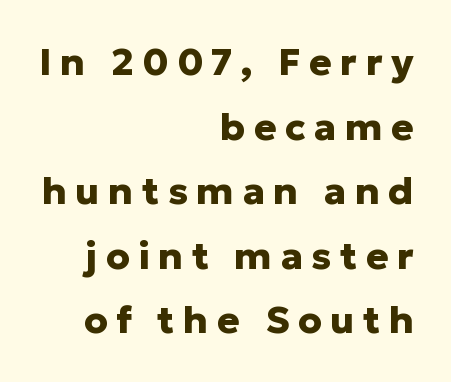
Q: Is the text bold? A: Yes.
Q: Is the text italic (slanted)? A: No, it is upright.
Q: Is the typeface a serif or a sans-serif typeface? A: Sans-serif.
Q: Is the text underlined? A: No.
Q: How is the paragraph aligned? A: Right-aligned.
Q: Is the spacing between letters normal or unusually wide? A: Unusually wide.
Q: Is the spacing between lines tight, normal or loose? A: Normal.
Q: Width (condensed, normal, or wide)? A: Normal.
Q: Stroke contrast? A: Low.
Q: x-height? A: Medium.
Q: Monospaced? A: No.
